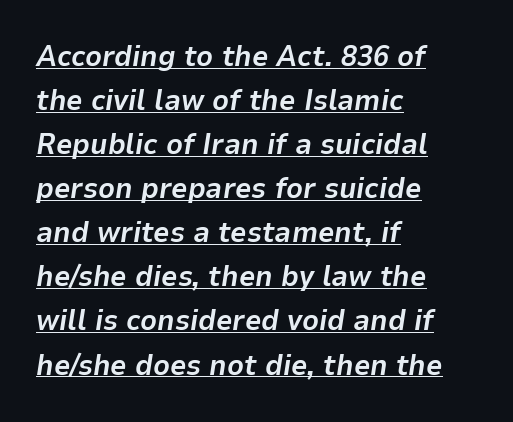
Q: Is the text bold? A: Yes.
Q: Is the text italic (slanted)? A: Yes, it leans right by about 9 degrees.
Q: Is the text underlined? A: Yes.
Q: How is the paragraph aligned? A: Left-aligned.
Q: Is the spacing between letters normal or unusually wide? A: Normal.
Q: Is the spacing between lines tight, normal or loose? A: Normal.
Q: Width (condensed, normal, or wide)? A: Normal.
Q: Stroke contrast? A: Low.
Q: x-height? A: Medium.
Q: Monospaced? A: No.
